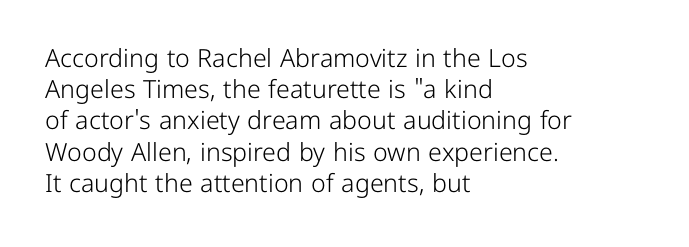
Q: Is the text bold? A: No.
Q: Is the text italic (slanted)? A: No, it is upright.
Q: Is the text underlined? A: No.
Q: How is the paragraph aligned? A: Left-aligned.
Q: Is the spacing between letters normal or unusually wide? A: Normal.
Q: Is the spacing between lines tight, normal or loose? A: Normal.
